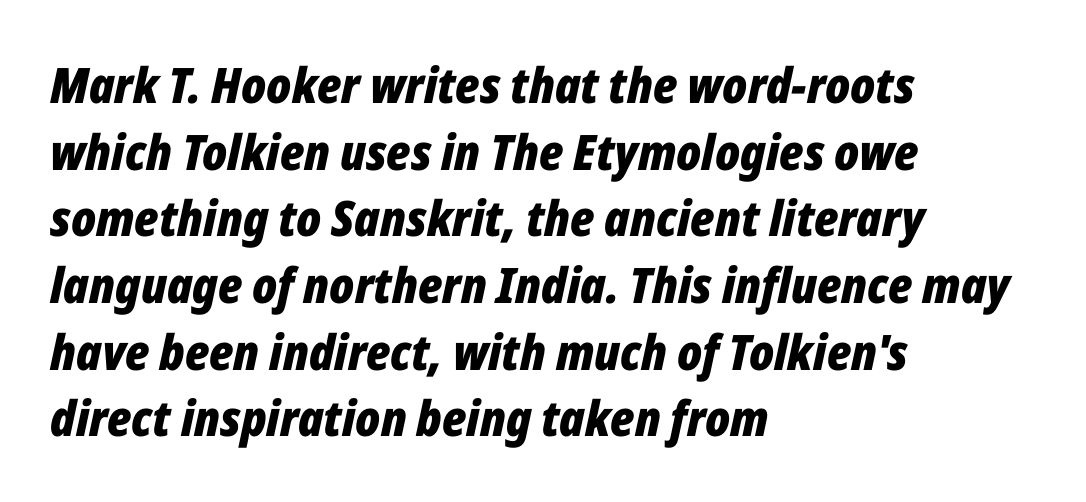
Q: Is the text bold? A: Yes.
Q: Is the text italic (slanted)? A: Yes, it leans right by about 12 degrees.
Q: Is the text underlined? A: No.
Q: How is the paragraph aligned? A: Left-aligned.
Q: Is the spacing between letters normal or unusually wide? A: Normal.
Q: Is the spacing between lines tight, normal or loose? A: Normal.
Q: Width (condensed, normal, or wide)? A: Condensed.
Q: Stroke contrast? A: Low.
Q: x-height? A: Medium.
Q: Monospaced? A: No.
